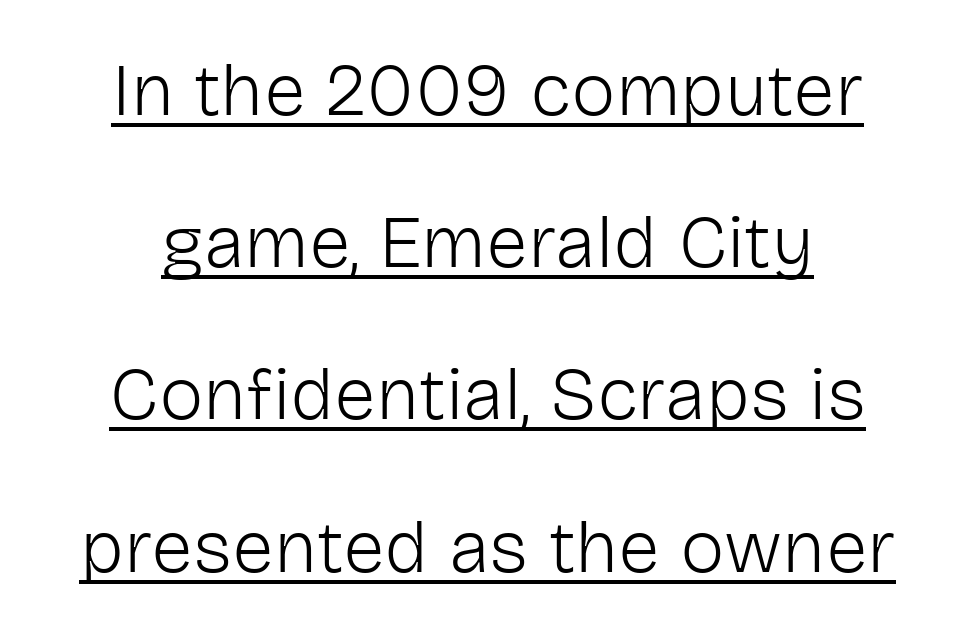
{"serif": "no", "italic": "no", "bold": "no", "weight": "light", "width": "normal", "stroke_contrast": "low", "x_height": "medium", "monospaced": "no", "underline": "yes", "align": "center", "line_spacing": "loose", "line_spacing_ratio": 2.03, "letter_spacing": "normal", "letter_spacing_em": 0.0, "glyph_px": 75}
